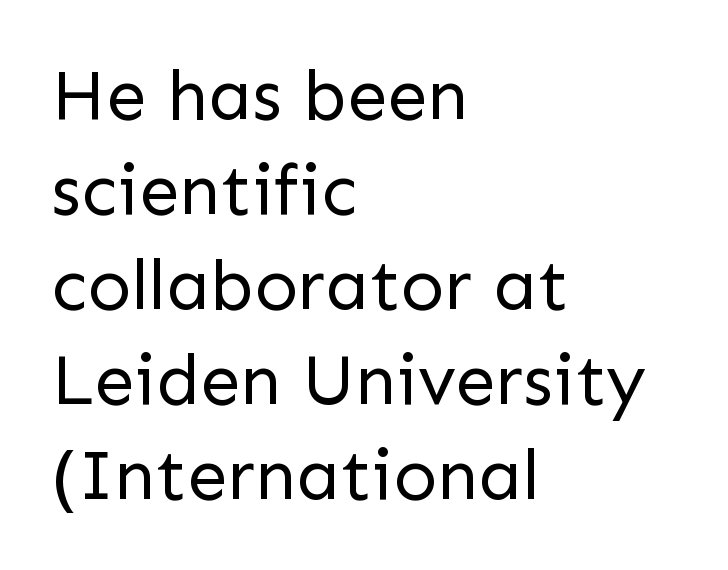
{"serif": "no", "italic": "no", "bold": "no", "weight": "regular", "width": "normal", "stroke_contrast": "low", "x_height": "medium", "monospaced": "no", "underline": "no", "align": "left", "line_spacing": "normal", "line_spacing_ratio": 1.32, "letter_spacing": "normal", "letter_spacing_em": 0.0, "glyph_px": 72}
